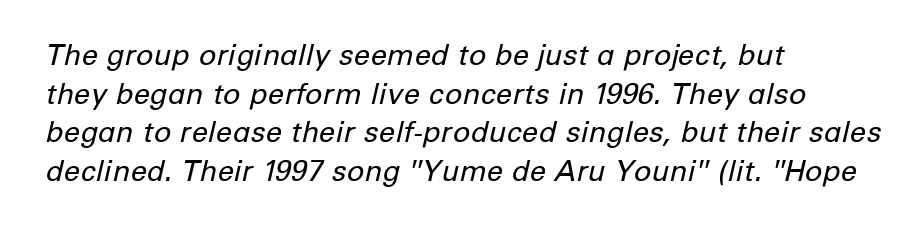
Plain, unruled lines of type. Characters are canted at an angle relative to the baseline's perpendicular. This sample keeps an unexceptional amount of space between lines. If you drew a ruler down the left edge, every line would touch it. No extra tracking has been applied to these lines. Think standard paragraph weight, or any step lighter than that.
